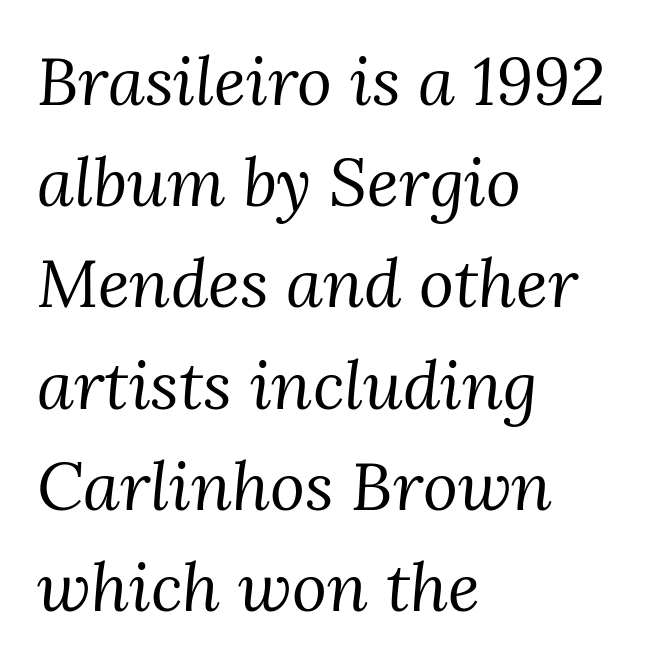
{"serif": "yes", "italic": "yes", "lean": "right", "slant_degrees": 3, "bold": "no", "weight": "regular", "width": "normal", "stroke_contrast": "medium", "x_height": "medium", "monospaced": "no", "underline": "no", "align": "left", "line_spacing": "normal", "line_spacing_ratio": 1.51, "letter_spacing": "normal", "letter_spacing_em": 0.0, "glyph_px": 67}
